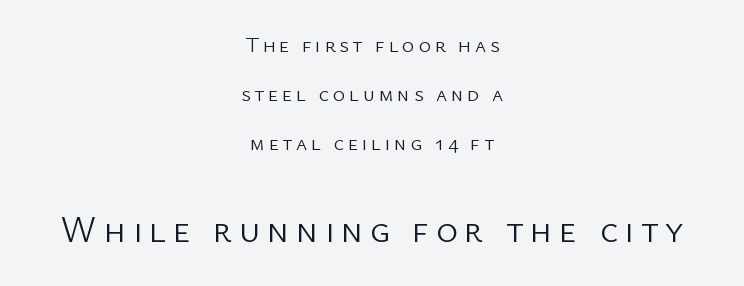
The type sits square on the baseline with zero lean. The letters advance in unequal steps, a hallmark of proportional type. Does the type have serifs? No, each stem ends abruptly. Is the block centered? Yes — each line is placed symmetrically about the middle.
